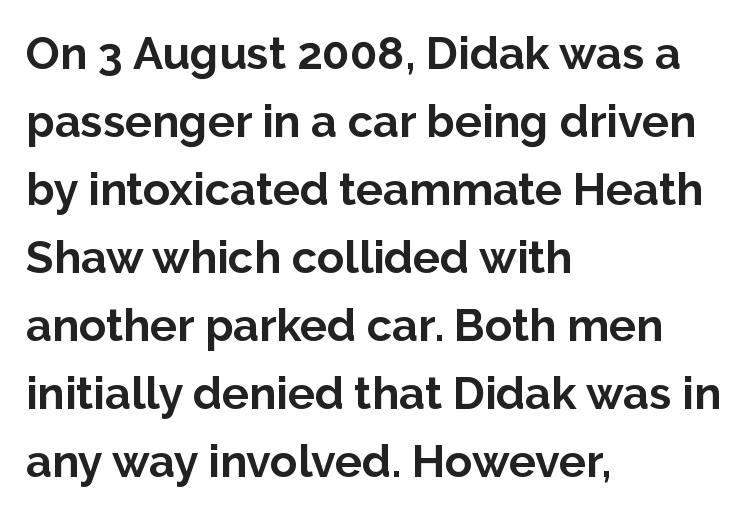
Q: Is the text bold? A: Yes.
Q: Is the text italic (slanted)? A: No, it is upright.
Q: Is the typeface a serif or a sans-serif typeface? A: Sans-serif.
Q: Is the text underlined? A: No.
Q: How is the paragraph aligned? A: Left-aligned.
Q: Is the spacing between letters normal or unusually wide? A: Normal.
Q: Is the spacing between lines tight, normal or loose? A: Normal.
Q: Width (condensed, normal, or wide)? A: Normal.
Q: Stroke contrast? A: Low.
Q: x-height? A: Medium.
Q: Monospaced? A: No.
